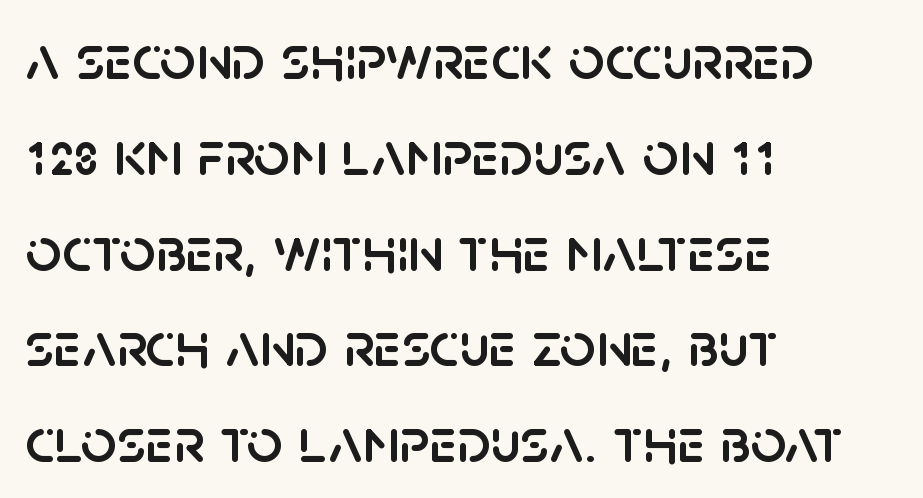
The image shows 63 px sans-serif type, upright; set left-aligned, normal line spacing (1.52x), normal letter spacing, not underlined; low stroke contrast and a large x-height.
